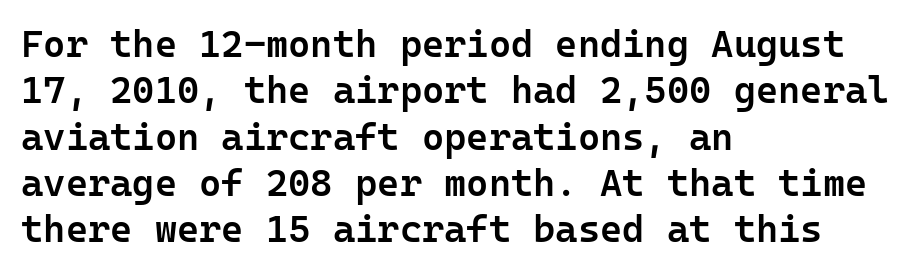
{"serif": "no", "italic": "no", "bold": "semi", "weight": "semibold", "width": "normal", "stroke_contrast": "low", "x_height": "medium", "monospaced": "yes", "underline": "no", "align": "left", "line_spacing_ratio": 1.22, "letter_spacing": "normal", "letter_spacing_em": 0.0, "glyph_px": 38}
